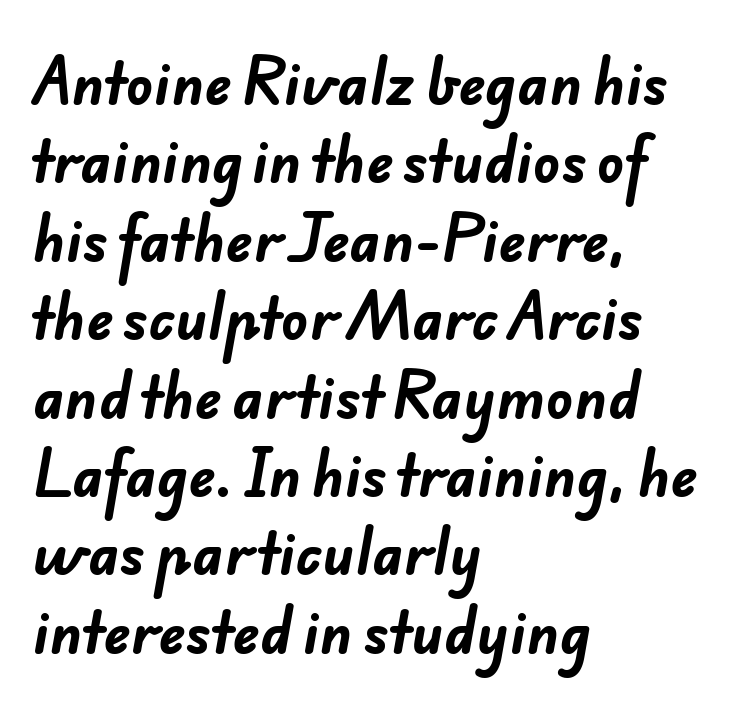
The image shows 56 px bold sans-serif type; set left-aligned, normal line spacing (1.4x), normal letter spacing, not underlined; low stroke contrast and a small x-height.
